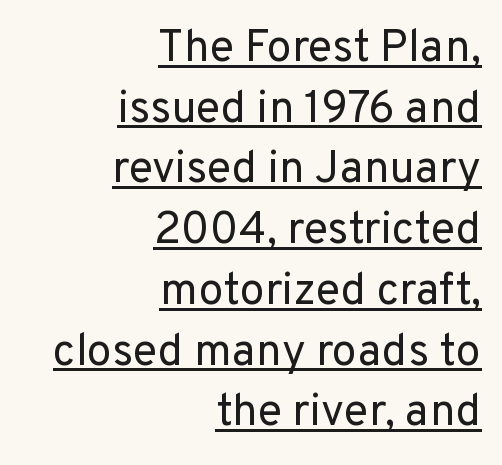
This rendering employs a face without finishing strokes, i.e., a sans-serif. The specimen includes a rule beneath the text block's lines. This sample has the flowing, uneven cadence of proportional lettering. Line endings align vertically; line beginnings do not.
